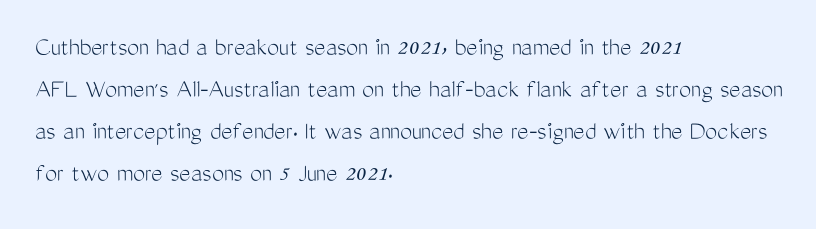
Q: Is the text bold? A: No.
Q: Is the text italic (slanted)? A: No, it is upright.
Q: Is the text underlined? A: No.
Q: How is the paragraph aligned? A: Left-aligned.
Q: Is the spacing between letters normal or unusually wide? A: Normal.
Q: Is the spacing between lines tight, normal or loose? A: Normal.
